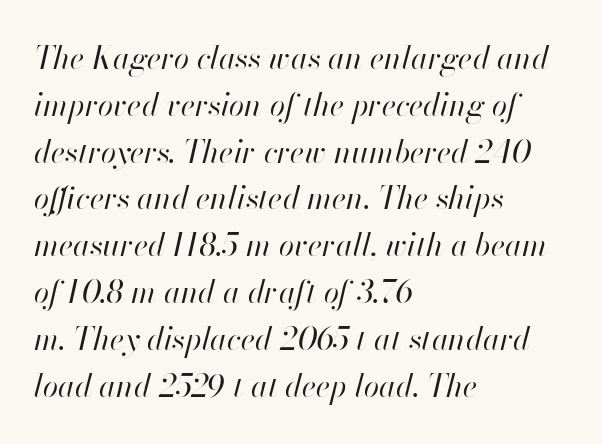
A student would call this left alignment; a typographer would say flush left, rag right. The words here are not underlined. The type is set solid horizontally, with unmodified tracking. Notice how descenders clear the ascenders below comfortably — that's standard leading. A typesetter would call this proportional, since set widths differ per character.
